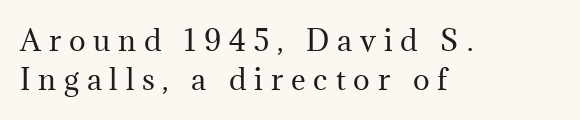
Looks like regular typesetting: each glyph gets only the width it needs. Font category for this specimen: serif. Vertical spacing — default. This reads as an unemphasized weight, regular at the heaviest.
